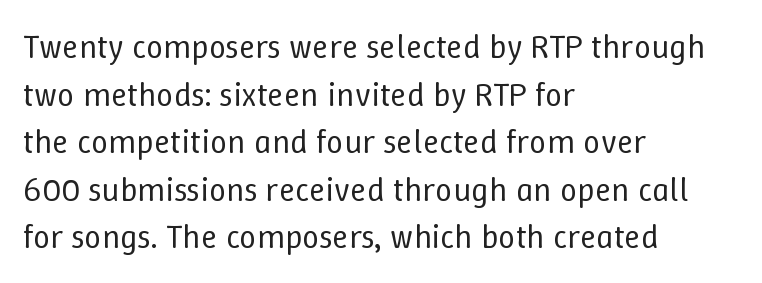
{"italic": "no", "bold": "no", "weight": "regular", "width": "normal", "stroke_contrast": "low", "x_height": "medium", "monospaced": "no", "underline": "no", "align": "left", "line_spacing": "normal", "line_spacing_ratio": 1.4, "letter_spacing": "normal", "letter_spacing_em": 0.0, "glyph_px": 34}
